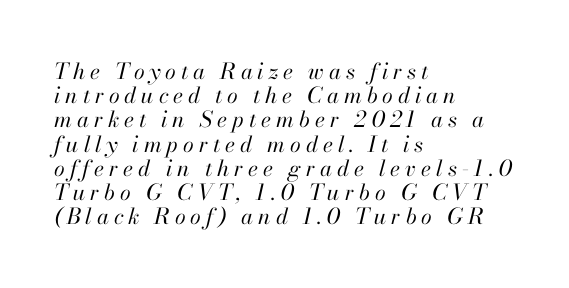
Q: Is the text bold? A: No.
Q: Is the text italic (slanted)? A: Yes, it leans right by about 13 degrees.
Q: Is the text underlined? A: No.
Q: How is the paragraph aligned? A: Left-aligned.
Q: Is the spacing between letters normal or unusually wide? A: Unusually wide.
Q: Is the spacing between lines tight, normal or loose? A: Tight.
